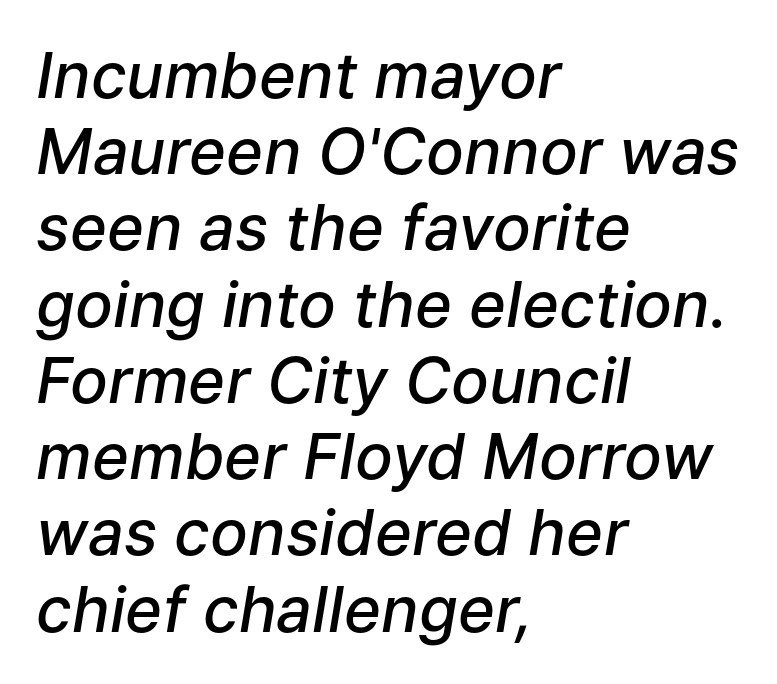
{"italic": "yes", "lean": "right", "slant_degrees": 9, "bold": "semi", "weight": "semibold", "width": "normal", "stroke_contrast": "low", "x_height": "medium", "monospaced": "no", "underline": "no", "align": "left", "line_spacing_ratio": 1.21, "letter_spacing": "normal", "letter_spacing_em": 0.0, "glyph_px": 63}
